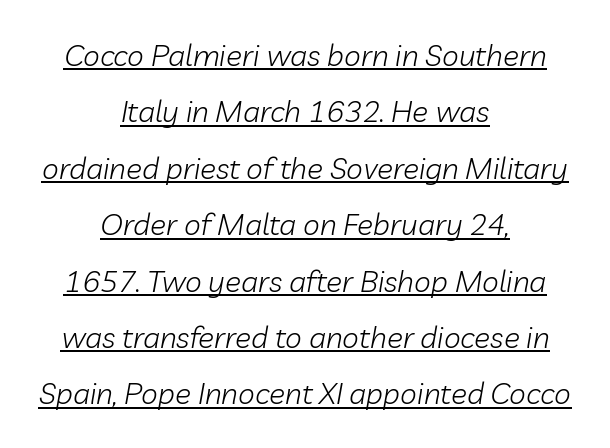
The image shows 30 px light type, italic (leaning right); set centered, line spacing 1.88x, normal letter spacing, underlined; low stroke contrast and a medium x-height.
